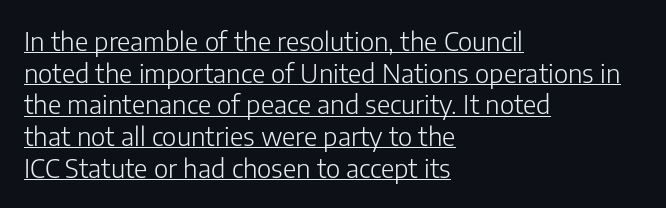
Q: Is the text bold? A: No.
Q: Is the text italic (slanted)? A: No, it is upright.
Q: Is the text underlined? A: Yes.
Q: How is the paragraph aligned? A: Left-aligned.
Q: Is the spacing between letters normal or unusually wide? A: Normal.
